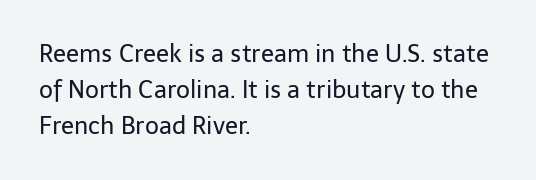
The image shows 24 px text type, upright; set left-aligned, normal line spacing (1.5x), normal letter spacing, not underlined.
